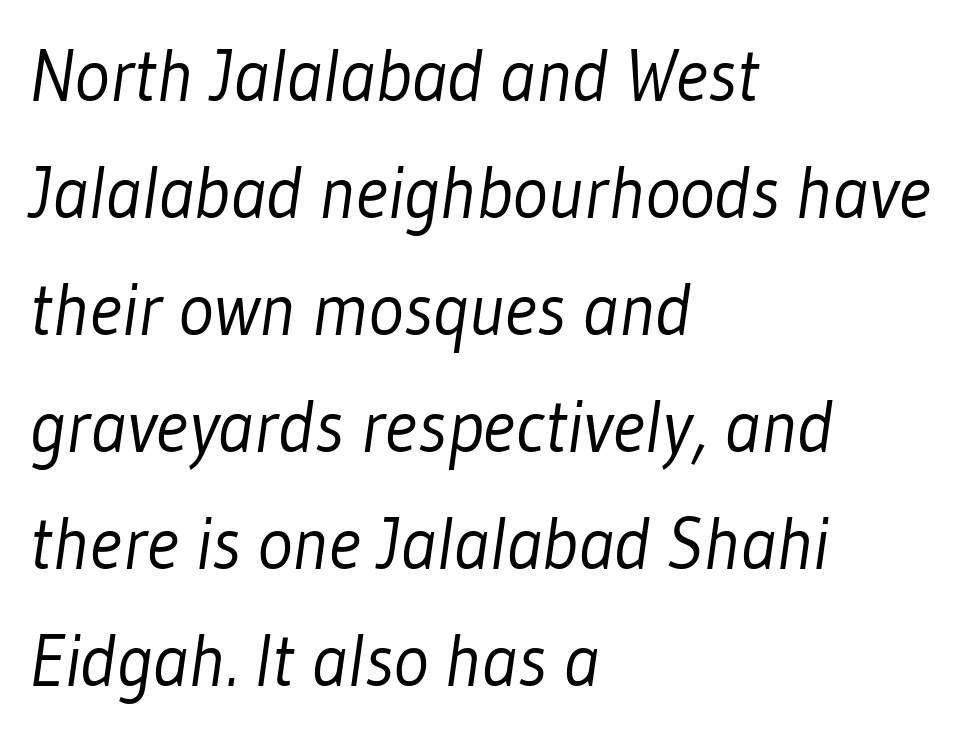
Q: Is the text bold? A: No.
Q: Is the typeface a serif or a sans-serif typeface? A: Sans-serif.
Q: Is the text underlined? A: No.
Q: How is the paragraph aligned? A: Left-aligned.
Q: Is the spacing between letters normal or unusually wide? A: Normal.
Q: Is the spacing between lines tight, normal or loose? A: Normal.
Q: Width (condensed, normal, or wide)? A: Condensed.
Q: Stroke contrast? A: Low.
Q: x-height? A: Medium.
Q: Monospaced? A: No.
